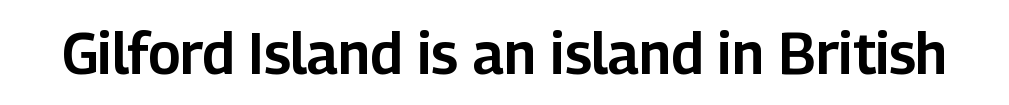
The letters advance in unequal steps, a hallmark of proportional type. The characters display no serif detailing; their extremities are plain. Ascenders rise straight up at ninety degrees. In terms of letterspacing, this is plain default setting. Decoration check: the copy has no underline.
